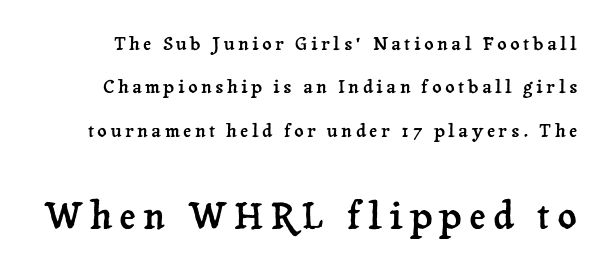
This layout puts the modest block above and the oversized block below. Style check: upright. Bare-footed words on every line. Classification — serif. A typesetter would call this heavily tracked-out type.
